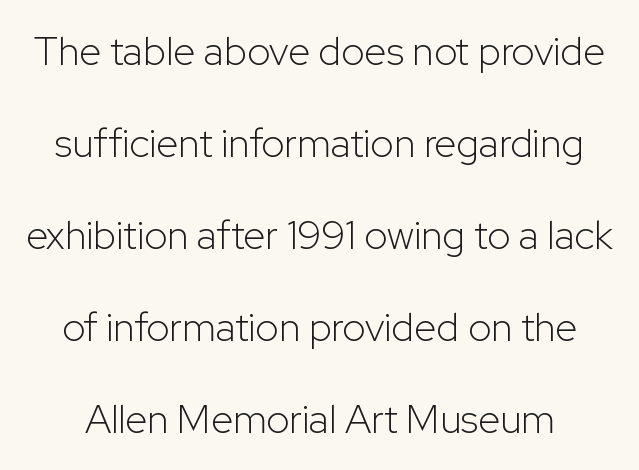
Note: no serifs on the glyphs. Airy leading. Nothing heavy about these letters — not bold at all. Letters rest on an invisible, unmarked baseline. Here the designer chose a conventional face with non-uniform glyph widths. The specimen reads as upright at a glance.
